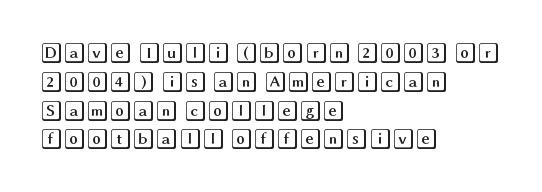
{"italic": "no", "underline": "no", "align": "left", "line_spacing": "normal", "line_spacing_ratio": 1.37, "letter_spacing": "normal", "letter_spacing_em": 0.0, "glyph_px": 21}
